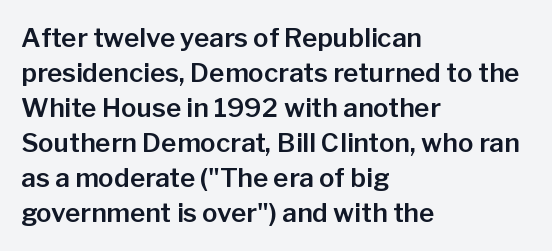
The image shows 26 px text type, upright; set left-aligned, normal line spacing (1.35x), normal letter spacing, not underlined.
